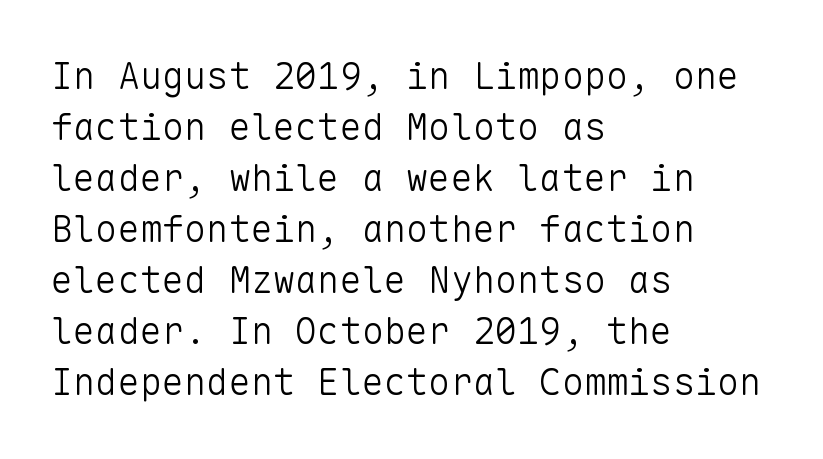
The typography opts for an upright posture over an oblique one. Is there much room between lines? A standard amount, neither cramped nor airy. On a weight scale, this lands at 450 or below. Casual observation: everything's shoved over to the left. No feet cap the strokes, marking this as sans-serif type.
